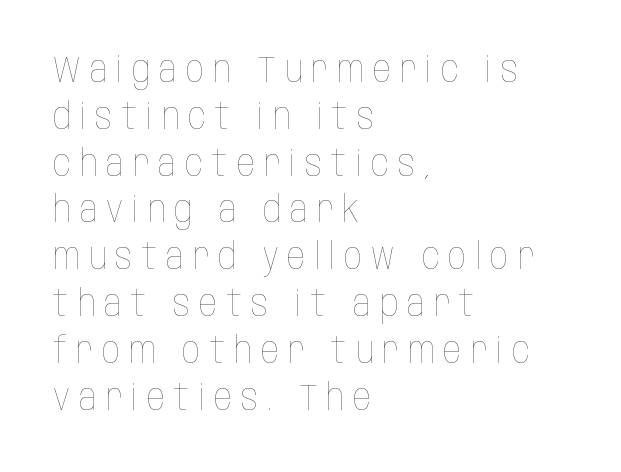
The image shows 36 px thin, condensed type, upright; set left-aligned, normal line spacing (1.3x), unusually wide letter spacing (+0.25 em), not underlined; low stroke contrast and a large x-height.
